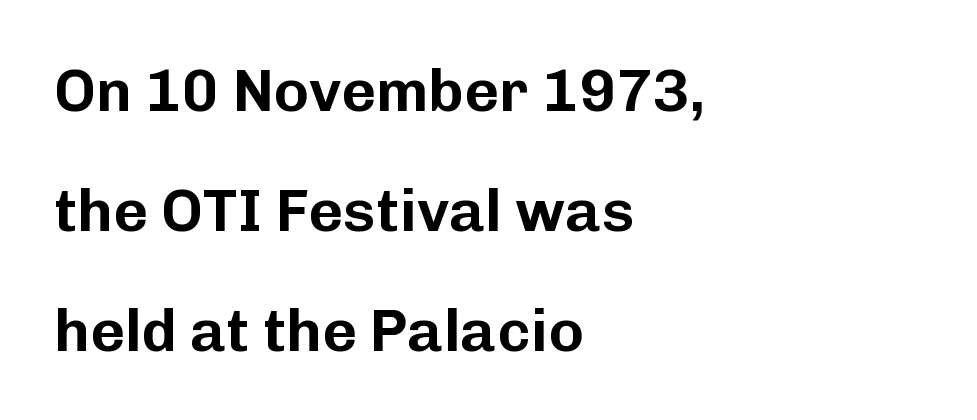
Q: Is the text italic (slanted)? A: No, it is upright.
Q: Is the typeface a serif or a sans-serif typeface? A: Sans-serif.
Q: Is the text underlined? A: No.
Q: How is the paragraph aligned? A: Left-aligned.
Q: Is the spacing between letters normal or unusually wide? A: Normal.
Q: Is the spacing between lines tight, normal or loose? A: Loose.
Q: Width (condensed, normal, or wide)? A: Normal.
Q: Stroke contrast? A: Low.
Q: x-height? A: Medium.
Q: Monospaced? A: No.
